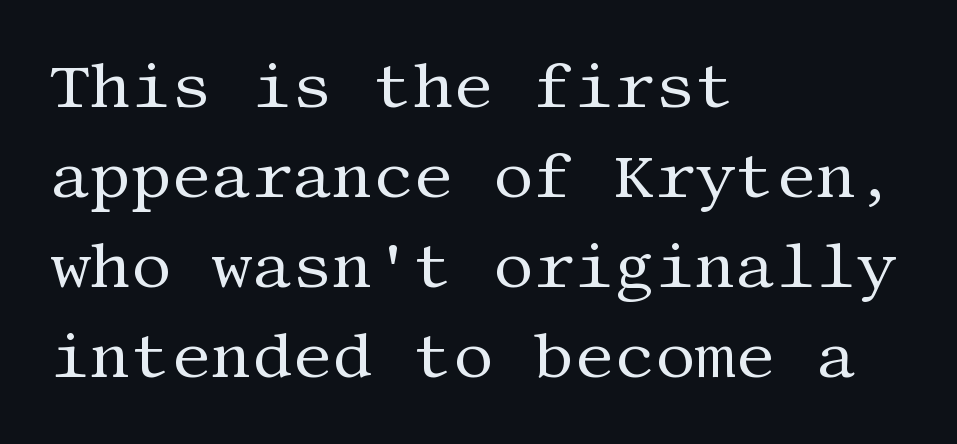
{"serif": "yes", "italic": "no", "bold": "no", "weight": "regular", "width": "normal", "stroke_contrast": "medium", "x_height": "large", "underline": "no", "align": "left", "line_spacing": "normal", "line_spacing_ratio": 1.43, "letter_spacing": "normal", "letter_spacing_em": 0.0, "glyph_px": 63}
